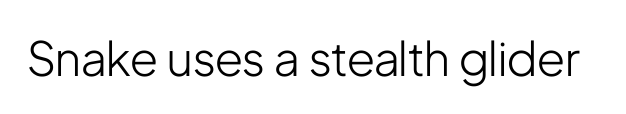
The image shows 47 px light, condensed sans-serif type, upright; set normal letter spacing, not underlined; low stroke contrast and a medium x-height.
